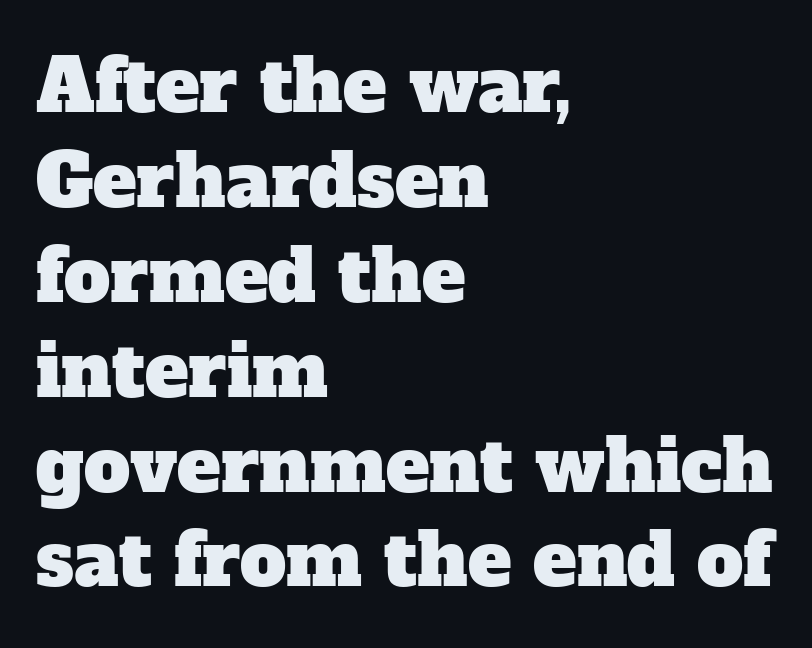
Q: Is the typeface a serif or a sans-serif typeface? A: Serif.
Q: Is the text underlined? A: No.
Q: How is the paragraph aligned? A: Left-aligned.
Q: Is the spacing between letters normal or unusually wide? A: Normal.
Q: Is the spacing between lines tight, normal or loose? A: Normal.
Q: Width (condensed, normal, or wide)? A: Normal.
Q: Stroke contrast? A: Low.
Q: x-height? A: Medium.
Q: Monospaced? A: No.
